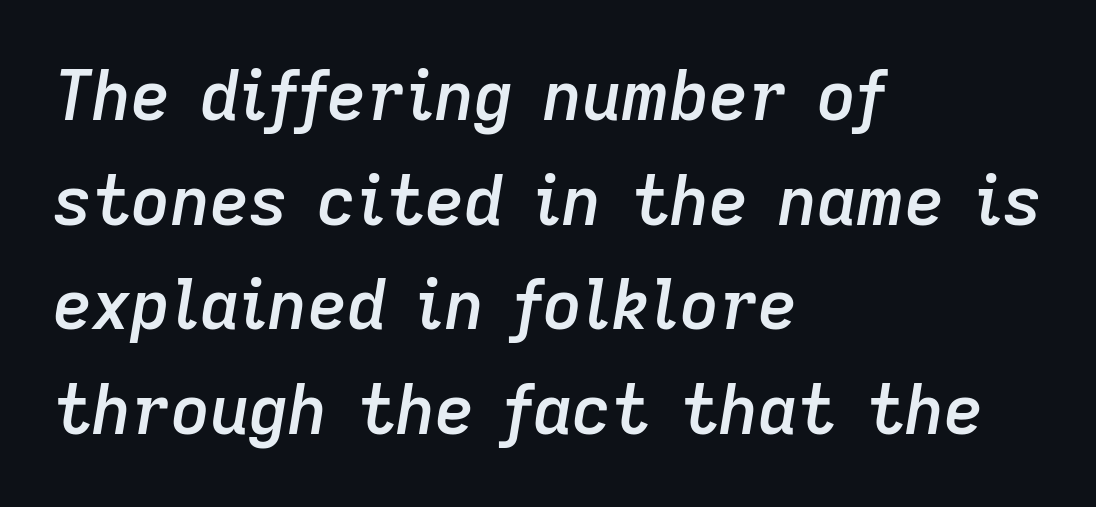
{"italic": "yes", "lean": "right", "slant_degrees": 9, "bold": "semi", "weight": "semibold", "width": "normal", "stroke_contrast": "low", "x_height": "medium", "monospaced": "no", "underline": "no", "align": "left", "line_spacing": "normal", "line_spacing_ratio": 1.54, "letter_spacing": "normal", "letter_spacing_em": 0.0, "glyph_px": 68}
